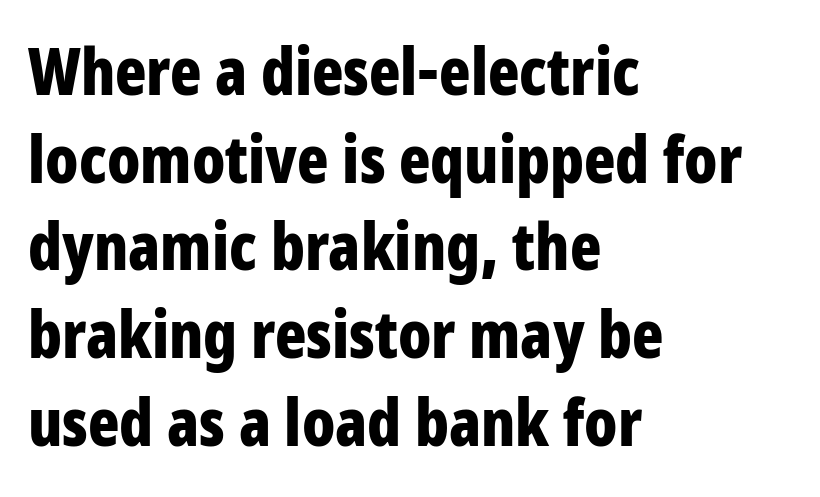
Q: Is the text bold? A: Yes.
Q: Is the text italic (slanted)? A: No, it is upright.
Q: Is the typeface a serif or a sans-serif typeface? A: Sans-serif.
Q: Is the text underlined? A: No.
Q: How is the paragraph aligned? A: Left-aligned.
Q: Is the spacing between letters normal or unusually wide? A: Normal.
Q: Is the spacing between lines tight, normal or loose? A: Normal.
Q: Width (condensed, normal, or wide)? A: Condensed.
Q: Stroke contrast? A: Low.
Q: x-height? A: Large.
Q: Monospaced? A: No.
